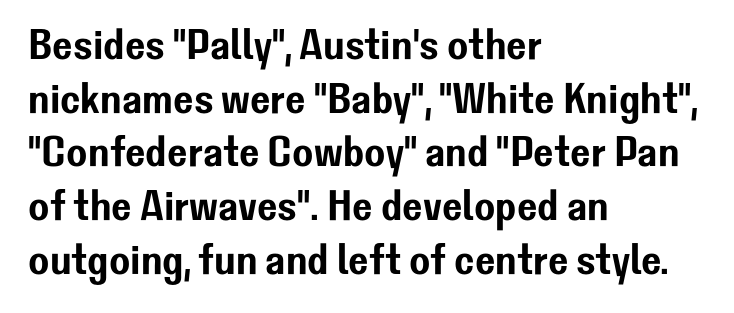
This block has exactly the height ordinary leading produces. Regarding serifs, this sample does without them. This is roman type, the default non-slanted kind. Only glyphs here, with clear space below each row.
